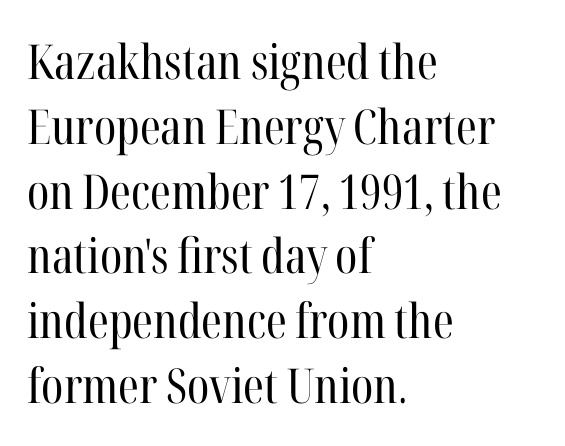
Q: Is the text bold? A: No.
Q: Is the text italic (slanted)? A: No, it is upright.
Q: Is the typeface a serif or a sans-serif typeface? A: Serif.
Q: Is the text underlined? A: No.
Q: How is the paragraph aligned? A: Left-aligned.
Q: Is the spacing between letters normal or unusually wide? A: Normal.
Q: Is the spacing between lines tight, normal or loose? A: Normal.
Q: Width (condensed, normal, or wide)? A: Condensed.
Q: Stroke contrast? A: High.
Q: x-height? A: Medium.
Q: Monospaced? A: No.
